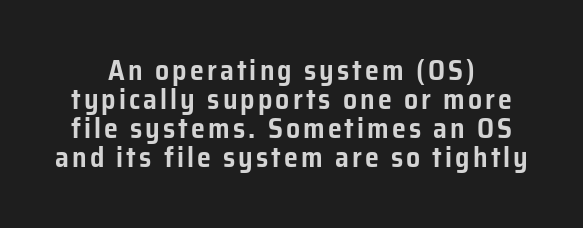
Observe the absence of serifs on each vertical stroke in this sample. This sample has the flowing, uneven cadence of proportional lettering. Leading: reduced. Vertical strokes here are truly vertical.
